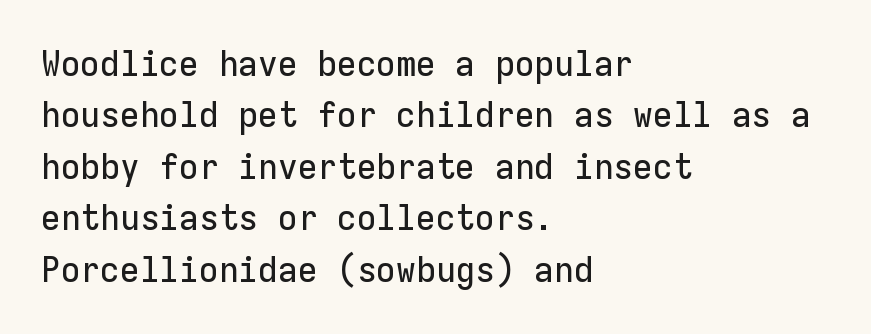
The image shows 36 px sans-serif type, upright, monospaced; set left-aligned, normal line spacing (1.43x), normal letter spacing, not underlined; low stroke contrast and a medium x-height.
